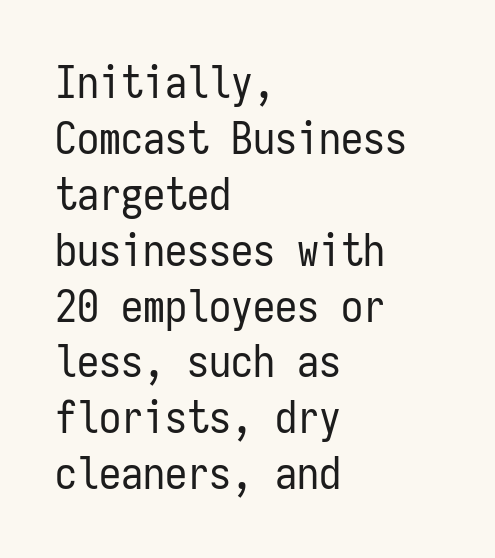
Q: Is the text bold? A: No.
Q: Is the text italic (slanted)? A: No, it is upright.
Q: Is the typeface a serif or a sans-serif typeface? A: Sans-serif.
Q: Is the text underlined? A: No.
Q: How is the paragraph aligned? A: Left-aligned.
Q: Is the spacing between letters normal or unusually wide? A: Normal.
Q: Is the spacing between lines tight, normal or loose? A: Normal.
Q: Width (condensed, normal, or wide)? A: Condensed.
Q: Stroke contrast? A: Low.
Q: x-height? A: Medium.
Q: Monospaced? A: Yes.
